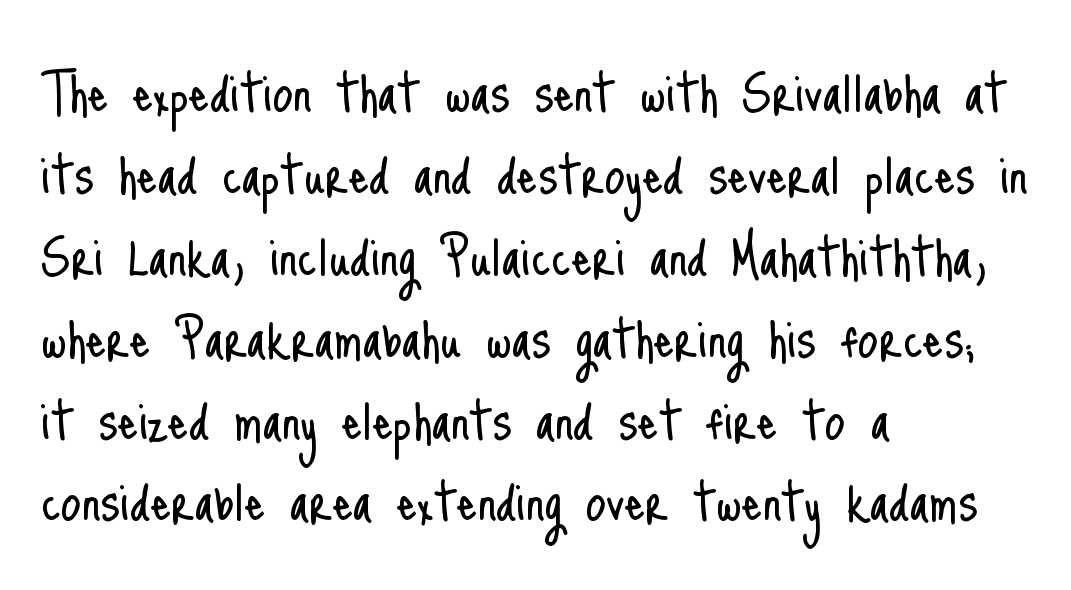
Q: Is the text bold? A: No.
Q: Is the text italic (slanted)? A: No, it is upright.
Q: Is the typeface a serif or a sans-serif typeface? A: Sans-serif.
Q: Is the text underlined? A: No.
Q: How is the paragraph aligned? A: Left-aligned.
Q: Is the spacing between letters normal or unusually wide? A: Normal.
Q: Is the spacing between lines tight, normal or loose? A: Normal.
Q: Width (condensed, normal, or wide)? A: Condensed.
Q: Stroke contrast? A: Low.
Q: x-height? A: Small.
Q: Monospaced? A: No.
